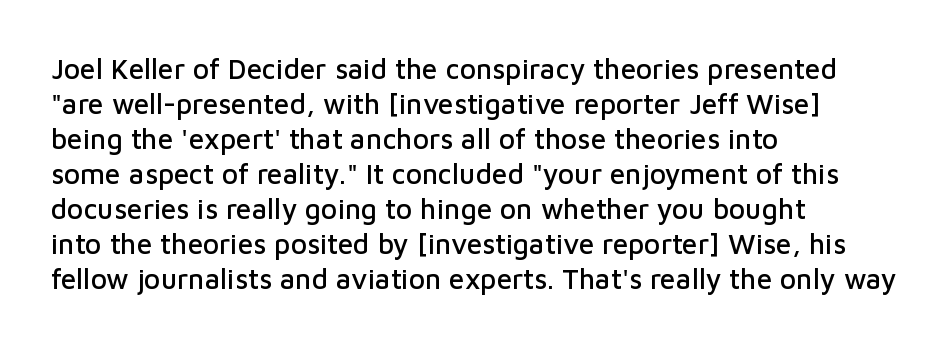
{"serif": "no", "italic": "no", "width": "normal", "stroke_contrast": "low", "x_height": "medium", "monospaced": "no", "underline": "no", "align": "left", "line_spacing": "normal", "line_spacing_ratio": 1.25, "letter_spacing": "normal", "letter_spacing_em": 0.0, "glyph_px": 28}
